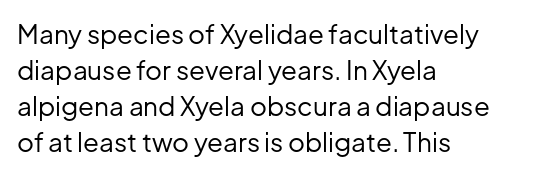
Teacher's note: observe the even left margin — that is flush-left alignment. Students, note that the glyphs here touch the page at normal intervals. Do the letters lean? They stand straight. Descenders hang freely into open space. Stem width sits at or under what a default text font uses.
